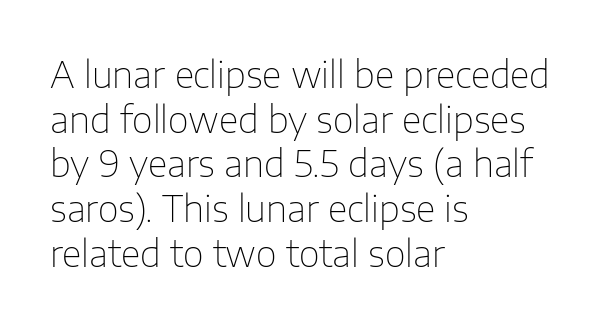
The image shows 36 px thin sans-serif type, upright; set left-aligned, line spacing 1.24x, normal letter spacing, not underlined; low stroke contrast and a medium x-height.
